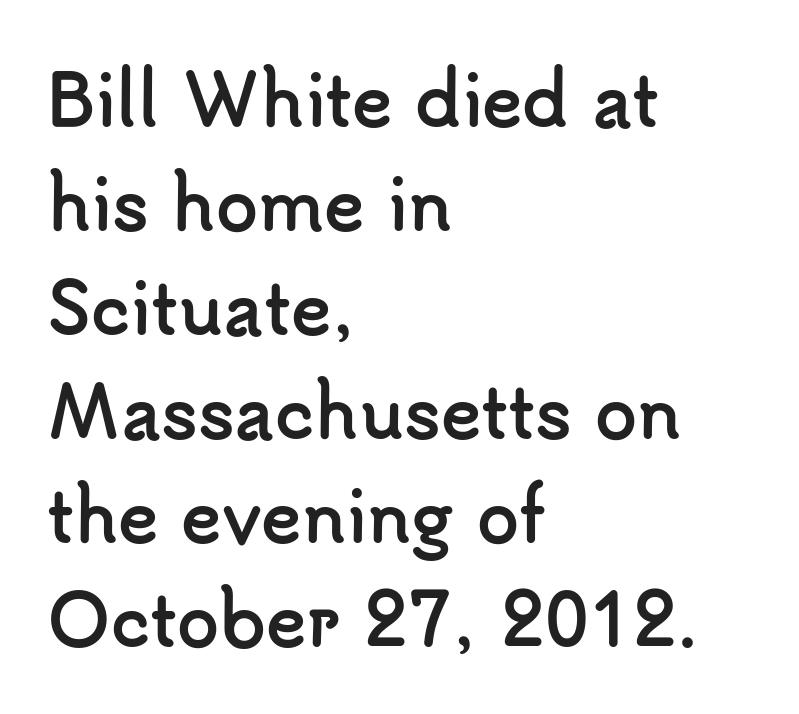
Q: Is the text bold? A: Yes.
Q: Is the text italic (slanted)? A: No, it is upright.
Q: Is the typeface a serif or a sans-serif typeface? A: Sans-serif.
Q: Is the text underlined? A: No.
Q: How is the paragraph aligned? A: Left-aligned.
Q: Is the spacing between letters normal or unusually wide? A: Normal.
Q: Is the spacing between lines tight, normal or loose? A: Normal.
Q: Width (condensed, normal, or wide)? A: Normal.
Q: Stroke contrast? A: Low.
Q: x-height? A: Small.
Q: Monospaced? A: No.
